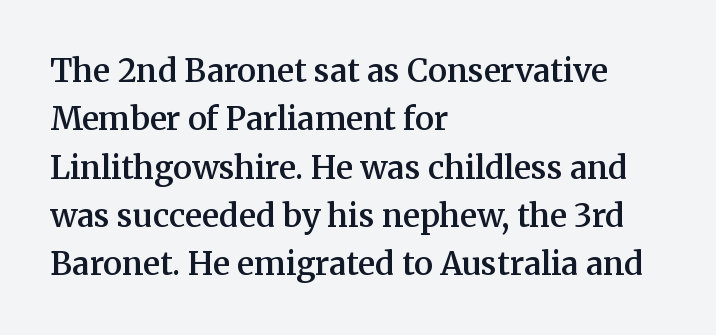
{"serif": "yes", "italic": "no", "bold": "semi", "weight": "semibold", "width": "normal", "stroke_contrast": "medium", "x_height": "medium", "monospaced": "no", "underline": "no", "align": "left", "line_spacing": "normal", "line_spacing_ratio": 1.51, "letter_spacing": "normal", "letter_spacing_em": 0.0, "glyph_px": 32}
